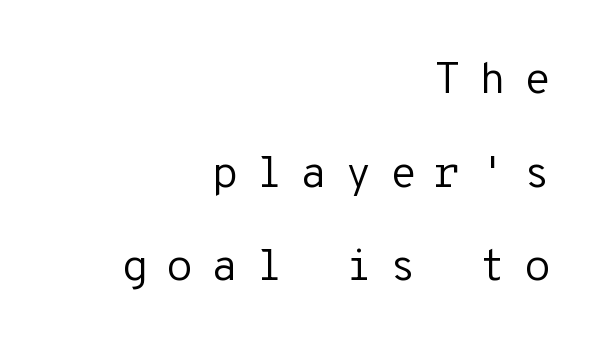
The image shows 44 px regular-weight sans-serif type, upright, monospaced; set right-aligned, loose line spacing (2.13x), unusually wide letter spacing (+0.4 em), not underlined; low stroke contrast and a medium x-height.
